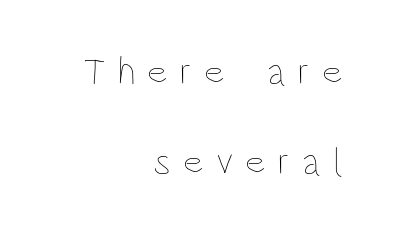
Q: Is the text bold? A: No.
Q: Is the text italic (slanted)? A: No, it is upright.
Q: Is the text underlined? A: No.
Q: How is the paragraph aligned? A: Right-aligned.
Q: Is the spacing between letters normal or unusually wide? A: Unusually wide.
Q: Is the spacing between lines tight, normal or loose? A: Loose.
Q: Width (condensed, normal, or wide)? A: Condensed.
Q: Stroke contrast? A: Low.
Q: x-height? A: Large.
Q: Monospaced? A: No.
